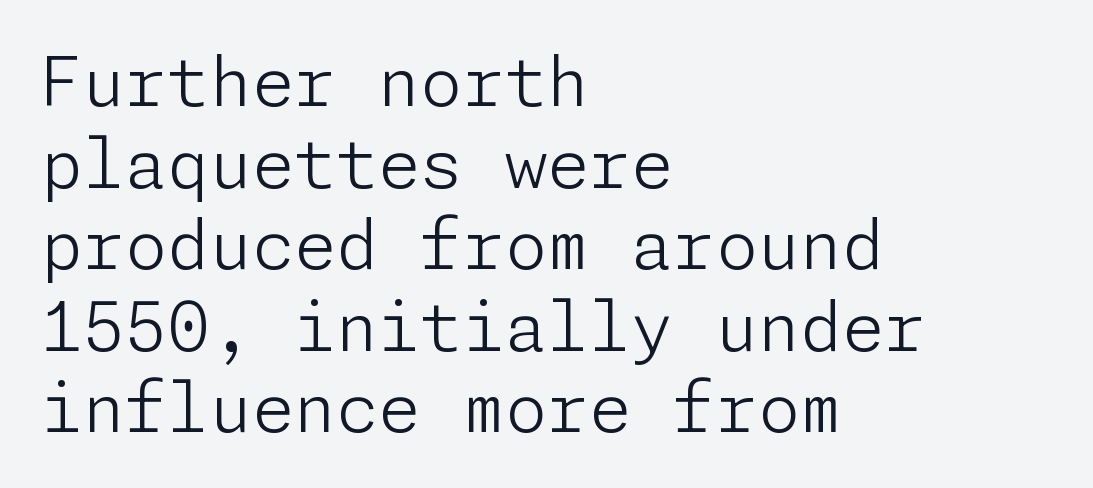
Is the stroke heavy? The answer is a plain regular-or-lighter. Each row of text sits above clean, open space. You can tell it's not italic because the verticals are truly vertical. The font family rendered here belongs to the sans-serif group. Which margin do the lines hug? The left one — the right edge is uneven. You could call the tracking neutral — neither tight nor loose.
